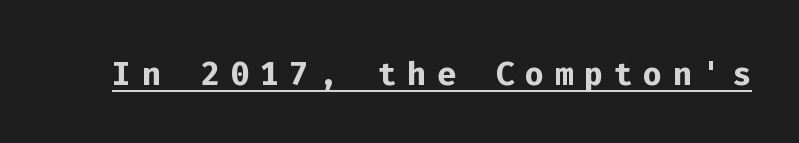
The face used here is monospaced, like something from a code editor. Is the type bold? Yes — the strokes are clearly thick and heavy. A typesetter would mark this as roman, not italic. The rendering shows plain stroke endings on the letterforms — a sans-serif design.
